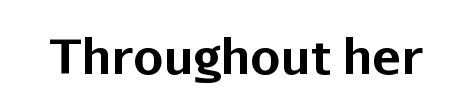
Letterform terminals end flat and unadorned throughout the passage. The gaps between neighbouring characters are ordinary and unremarkable. Each letter keeps its own natural width here, so spacing adapts to shape. Quick note: underline off. Heavy-handed strokes throughout: this text is bold. Posture: straight, roman, zero tilt.
